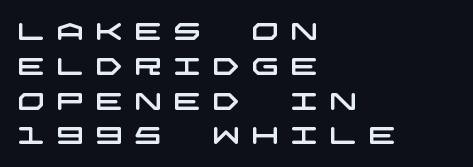
Descenders hang freely into open space. The letterforms stand isolated, each surrounded by extra space. Every row of glyphs begins at an identical x-position on the left. Regular leading.
